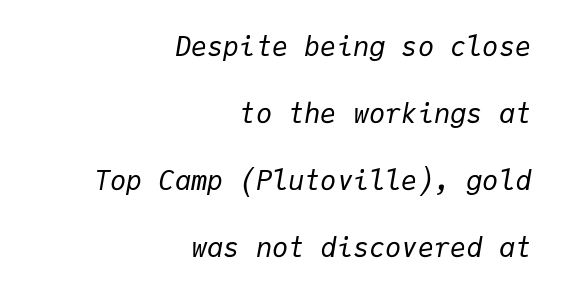
{"italic": "yes", "lean": "right", "slant_degrees": 9, "bold": "no", "underline": "no", "align": "right", "line_spacing": "loose", "line_spacing_ratio": 2.48, "letter_spacing": "normal", "letter_spacing_em": 0.0, "glyph_px": 27}
